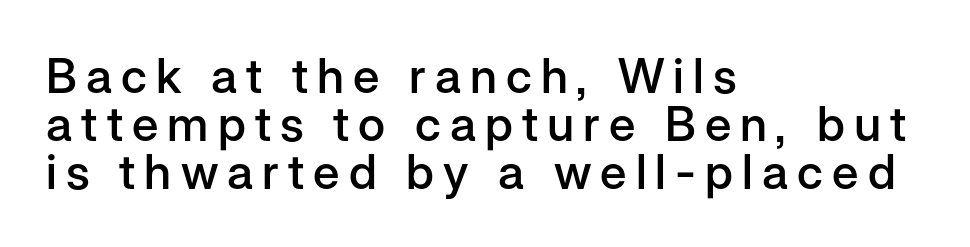
The rag falls on the right side of this text block. The passage shown is typeset with a sans-serif family. Is the type bold? Partly — it's a semibold, heavier than regular but not fully bold. Italic: no, the glyphs are upright roman. You could not count columns in this text — the font is proportionally spaced.
